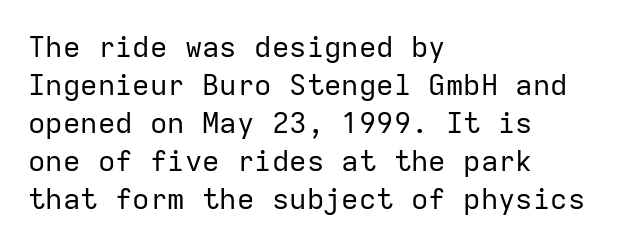
Q: Is the text bold? A: No.
Q: Is the text italic (slanted)? A: No, it is upright.
Q: Is the typeface a serif or a sans-serif typeface? A: Sans-serif.
Q: Is the text underlined? A: No.
Q: How is the paragraph aligned? A: Left-aligned.
Q: Is the spacing between letters normal or unusually wide? A: Normal.
Q: Is the spacing between lines tight, normal or loose? A: Normal.
Q: Width (condensed, normal, or wide)? A: Normal.
Q: Stroke contrast? A: Low.
Q: x-height? A: Medium.
Q: Monospaced? A: Yes.
